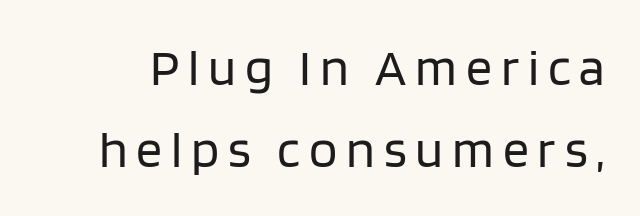
The image shows 52 px regular-weight sans-serif type, upright; set normal line spacing (1.58x), not underlined; low stroke contrast and a large x-height.
